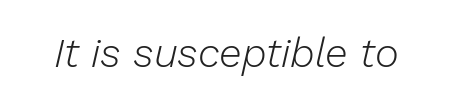
Spacing between characters is what you'd get straight out of the box. Think of a printed novel: that variable character pitch is what you see here. The space directly below the letters is spotless. The lettering tilts uniformly, giving the passage an italic look. The typeface has the unassuming heft of standard copy or less.
